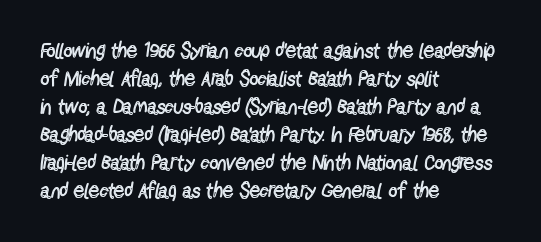
Q: Is the text bold? A: No.
Q: Is the text underlined? A: No.
Q: How is the paragraph aligned? A: Left-aligned.
Q: Is the spacing between letters normal or unusually wide? A: Normal.
Q: Is the spacing between lines tight, normal or loose? A: Normal.
